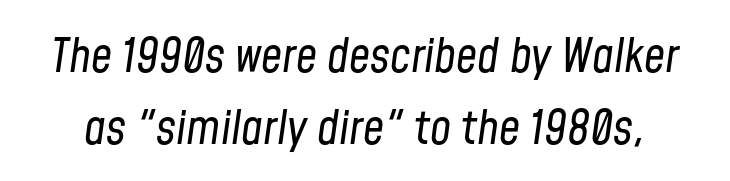
Characters are canted at an angle relative to the baseline's perpendicular. No letter is thick-stroked: the sample isn't bold. How are the letters spaced? Ordinarily, with no added tracking. Note the varied advance widths — an 'i' is clearly narrower than an 'm'.
